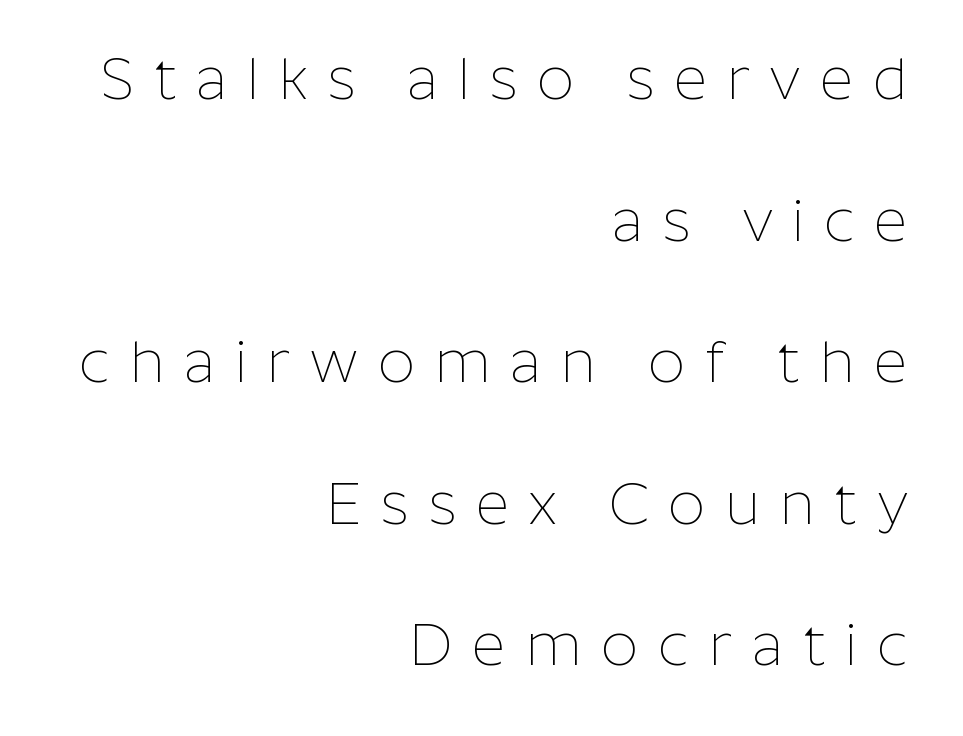
The image shows 58 px thin sans-serif type, upright; set right-aligned, loose line spacing (2.44x), unusually wide letter spacing (+0.34 em), not underlined; low stroke contrast and a medium x-height.
